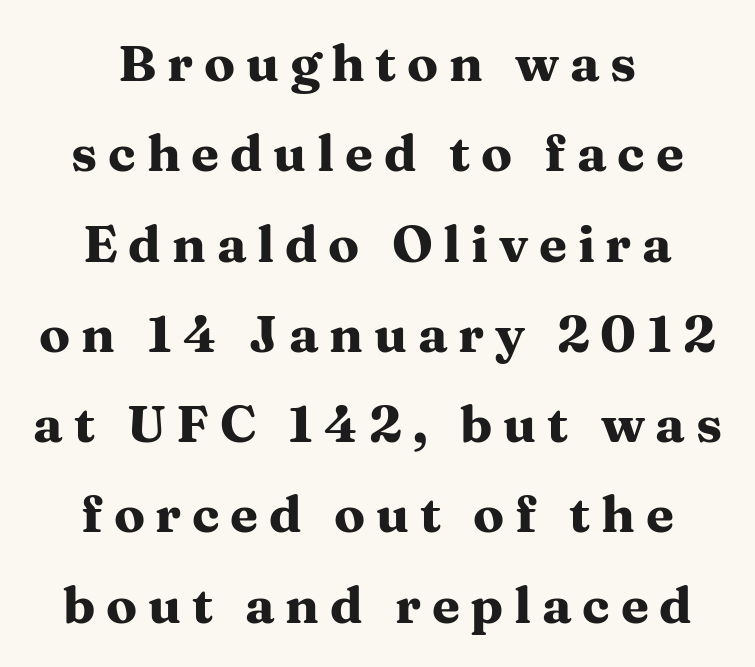
Q: Is the text bold? A: Yes.
Q: Is the text italic (slanted)? A: No, it is upright.
Q: Is the typeface a serif or a sans-serif typeface? A: Serif.
Q: Is the text underlined? A: No.
Q: How is the paragraph aligned? A: Centered.
Q: Is the spacing between letters normal or unusually wide? A: Unusually wide.
Q: Width (condensed, normal, or wide)? A: Wide.
Q: Stroke contrast? A: Medium.
Q: x-height? A: Medium.
Q: Monospaced? A: No.
